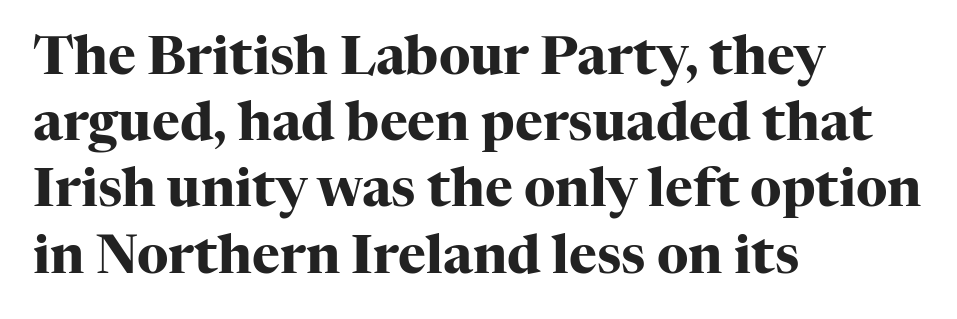
A typesetter would call this zero additional tracking. Heavy, bold letterforms. Any mark beneath the type? The region is blank. Spacing verdict: proportional, widths tailored to each character.
